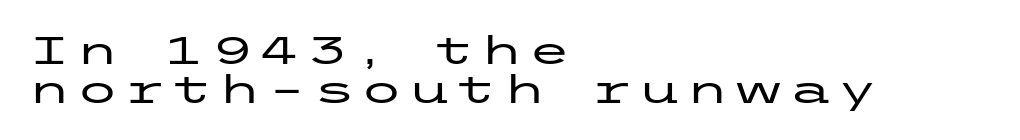
Q: Is the text italic (slanted)? A: No, it is upright.
Q: Is the typeface a serif or a sans-serif typeface? A: Sans-serif.
Q: Is the text underlined? A: No.
Q: How is the paragraph aligned? A: Left-aligned.
Q: Is the spacing between lines tight, normal or loose? A: Tight.
Q: Width (condensed, normal, or wide)? A: Wide.
Q: Stroke contrast? A: Low.
Q: x-height? A: Medium.
